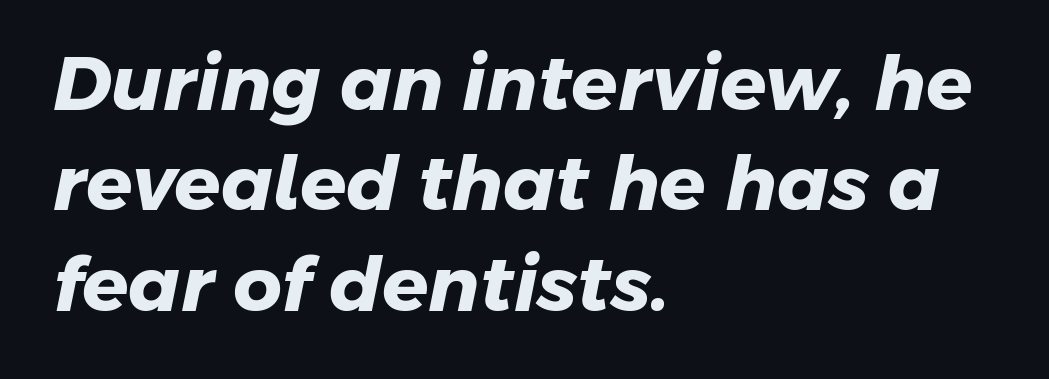
Heavy, bold letterforms. These lines keep a tight, regular rhythm from letter to letter. I'd call this a sans setting — the letters go barefoot. The rendering anchors every line to the left-hand side. Check under the words: just untouched page. Whoever set this chose a conventional vertical rhythm.
